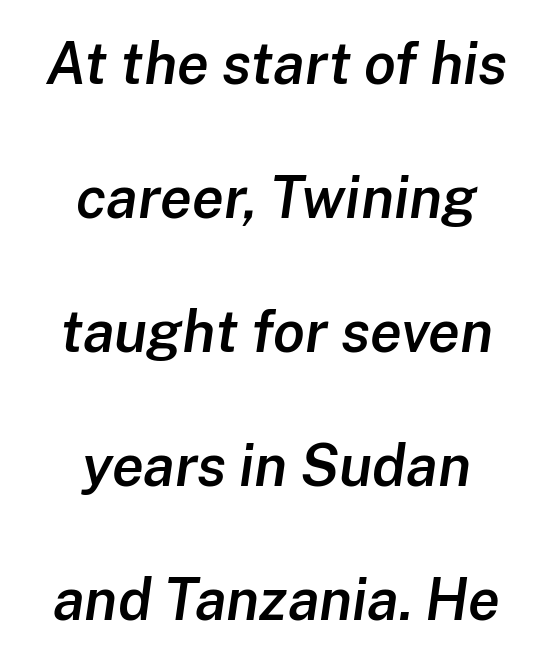
Here the designer chose a conventional face with non-uniform glyph widths. Rows of type keep a wide berth in the vertical direction. The paragraph has two soft edges and a firm central axis. Typographic density is moderately raised because the face is semibold. Is the letter spacing exaggerated? No — it looks like the ordinary default.
